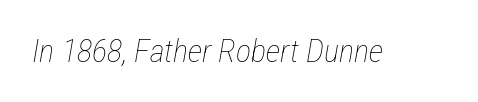
Beneath every word, the page is bare. No heavy texture on the line: the type isn't bold. How are the letters spaced? Ordinarily, with no added tracking. The rendering uses natural spacing where letterforms have individual widths. The typography opts for an oblique posture over an upright one.
